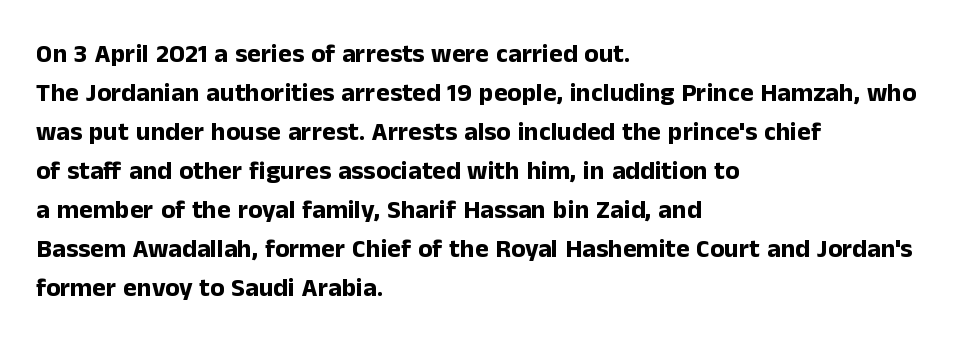
Q: Is the text bold? A: Yes.
Q: Is the text italic (slanted)? A: No, it is upright.
Q: Is the text underlined? A: No.
Q: How is the paragraph aligned? A: Left-aligned.
Q: Is the spacing between letters normal or unusually wide? A: Normal.
Q: Is the spacing between lines tight, normal or loose? A: Normal.
